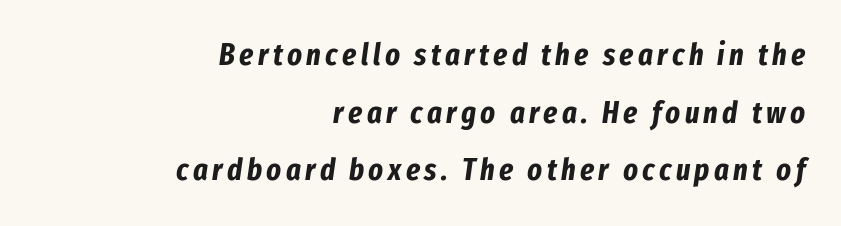
A clean baseline with only descenders dipping below it. If you drew a ruler down the right edge, every line would touch it. These lines are rendered in a variable-pitch font. Slant detected: the letters are inclined. This is heavy type, rendered in bold.
